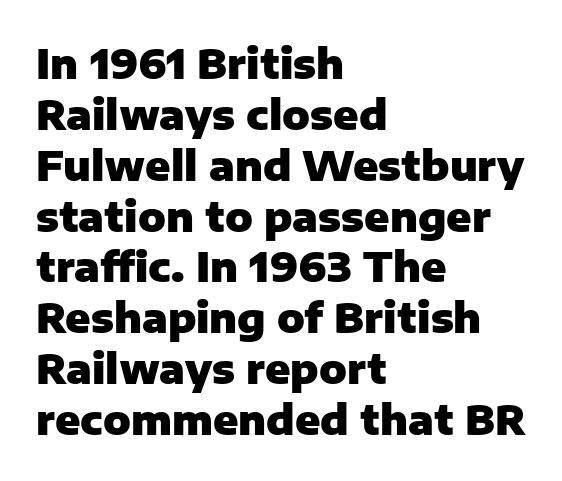
{"serif": "no", "italic": "no", "bold": "yes", "weight": "heavy", "width": "normal", "stroke_contrast": "low", "x_height": "medium", "monospaced": "no", "underline": "no", "align": "left", "line_spacing_ratio": 1.24, "letter_spacing": "normal", "letter_spacing_em": 0.0, "glyph_px": 41}
